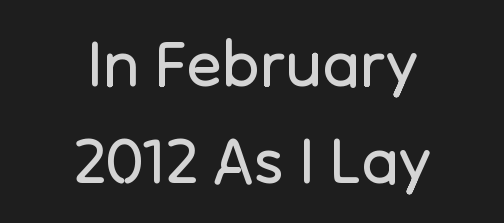
The image shows 65 px regular-weight sans-serif type, upright; set centered, normal line spacing (1.5x), normal letter spacing, not underlined; low stroke contrast and a medium x-height.
